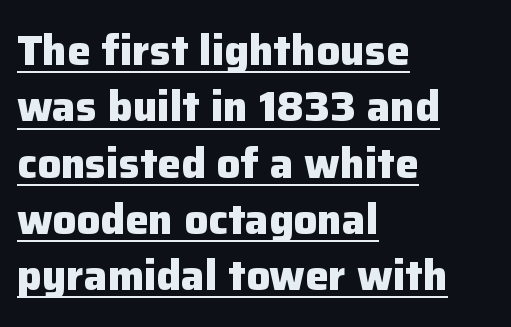
Q: Is the text bold? A: Yes.
Q: Is the text italic (slanted)? A: No, it is upright.
Q: Is the typeface a serif or a sans-serif typeface? A: Sans-serif.
Q: Is the text underlined? A: Yes.
Q: How is the paragraph aligned? A: Left-aligned.
Q: Is the spacing between letters normal or unusually wide? A: Normal.
Q: Is the spacing between lines tight, normal or loose? A: Normal.
Q: Width (condensed, normal, or wide)? A: Normal.
Q: Stroke contrast? A: Low.
Q: x-height? A: Medium.
Q: Monospaced? A: No.
